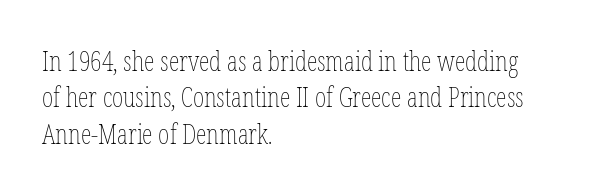
Q: Is the text bold? A: No.
Q: Is the text italic (slanted)? A: No, it is upright.
Q: Is the text underlined? A: No.
Q: How is the paragraph aligned? A: Left-aligned.
Q: Is the spacing between letters normal or unusually wide? A: Normal.
Q: Is the spacing between lines tight, normal or loose? A: Normal.
